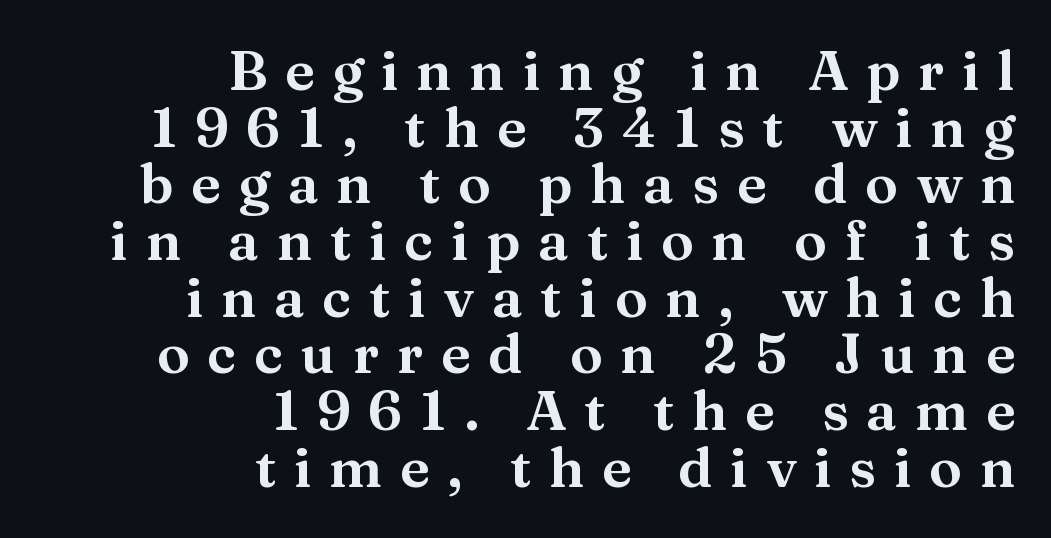
The image shows 55 px wide serif type, upright; set right-aligned, tight line spacing (1.03x), unusually wide letter spacing (+0.32 em), not underlined; medium stroke contrast and a medium x-height.
